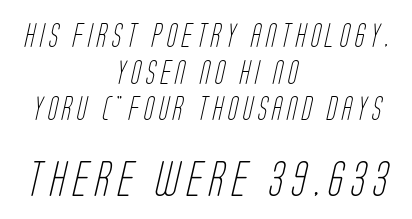
Summary of vertical rhythm: regular, with standard interline spacing. How are the letters spaced? Widely, with obvious added tracking. Character widths vary here, with narrow letters taking less room than wide ones. The face looks like a standard text weight, possibly lighter. Just letters on the line, the space beneath them empty.
